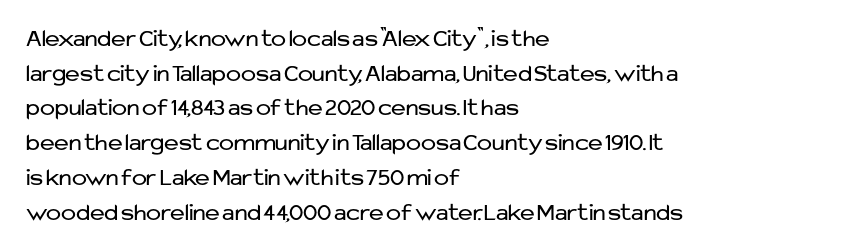
The letters stand straight up with perfectly vertical stems. The typesetter chose a ragged-right arrangement here. What's the leading like? Ordinary, nothing unusual. Nothing unusual about the tracking: characters are spaced as the font intends. Is the stroke heavy? The answer is a plain regular-or-lighter.
